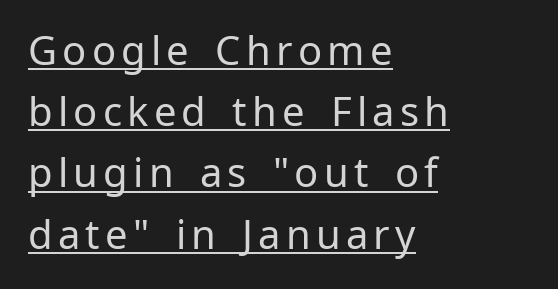
Q: Is the text bold? A: No.
Q: Is the text italic (slanted)? A: No, it is upright.
Q: Is the typeface a serif or a sans-serif typeface? A: Sans-serif.
Q: Is the text underlined? A: Yes.
Q: How is the paragraph aligned? A: Left-aligned.
Q: Is the spacing between lines tight, normal or loose? A: Normal.
Q: Width (condensed, normal, or wide)? A: Normal.
Q: Stroke contrast? A: Low.
Q: x-height? A: Medium.
Q: Monospaced? A: No.
